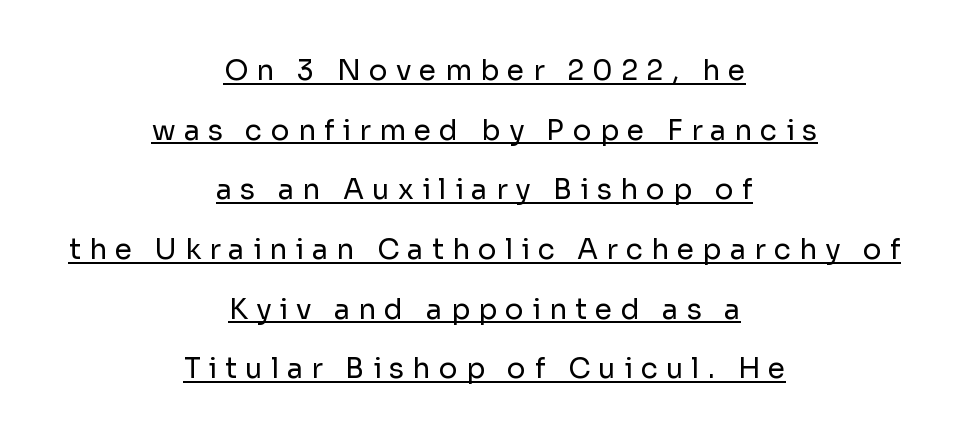
Q: Is the text bold? A: No.
Q: Is the text italic (slanted)? A: No, it is upright.
Q: Is the typeface a serif or a sans-serif typeface? A: Sans-serif.
Q: Is the text underlined? A: Yes.
Q: How is the paragraph aligned? A: Centered.
Q: Is the spacing between letters normal or unusually wide? A: Unusually wide.
Q: Is the spacing between lines tight, normal or loose? A: Loose.
Q: Width (condensed, normal, or wide)? A: Normal.
Q: Stroke contrast? A: Low.
Q: x-height? A: Medium.
Q: Monospaced? A: No.
